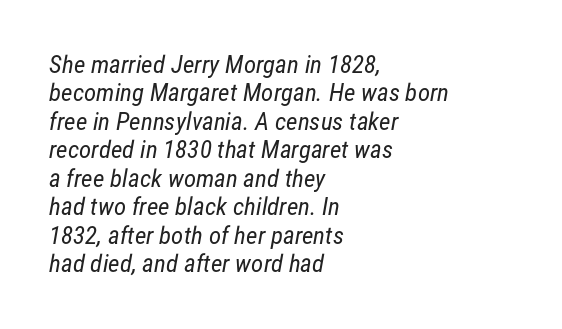
The image shows 25 px text type; set left-aligned, tight line spacing (1.14x), normal letter spacing, not underlined.
